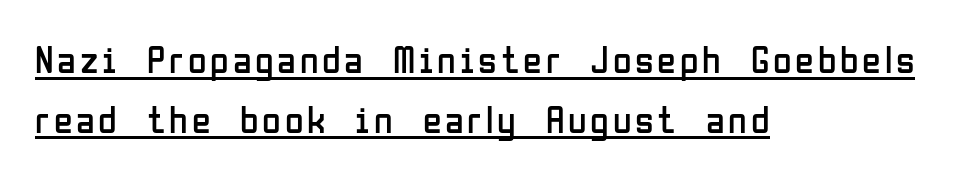
The image shows 38 px regular-weight, condensed sans-serif type, upright; set left-aligned, normal line spacing (1.57x), underlined; low stroke contrast and a medium x-height.
